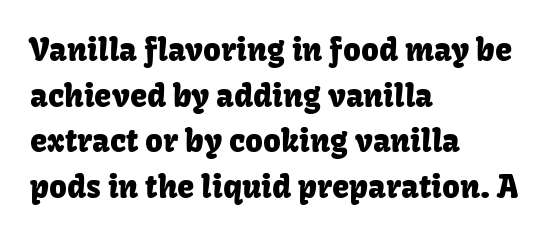
Q: Is the text italic (slanted)? A: No, it is upright.
Q: Is the typeface a serif or a sans-serif typeface? A: Sans-serif.
Q: Is the text underlined? A: No.
Q: How is the paragraph aligned? A: Left-aligned.
Q: Is the spacing between letters normal or unusually wide? A: Normal.
Q: Is the spacing between lines tight, normal or loose? A: Normal.
Q: Width (condensed, normal, or wide)? A: Normal.
Q: Stroke contrast? A: Low.
Q: x-height? A: Medium.
Q: Monospaced? A: No.
